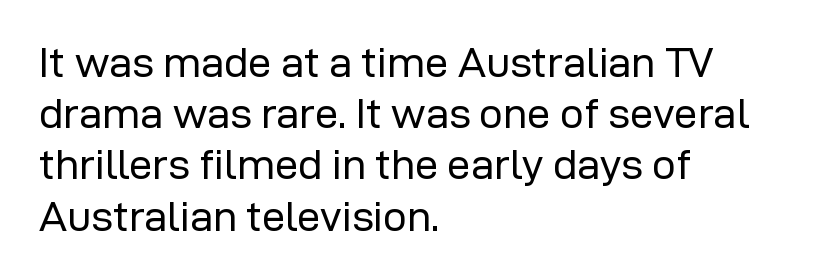
How are the letters spaced? Ordinarily, with no added tracking. This rendering uses left alignment, leaving the right contour irregular. The type family on display is of the sans-serif kind. Clear beneath every line of the passage. Is this a fixed-width face? No — the glyphs have proportional, varying widths.
